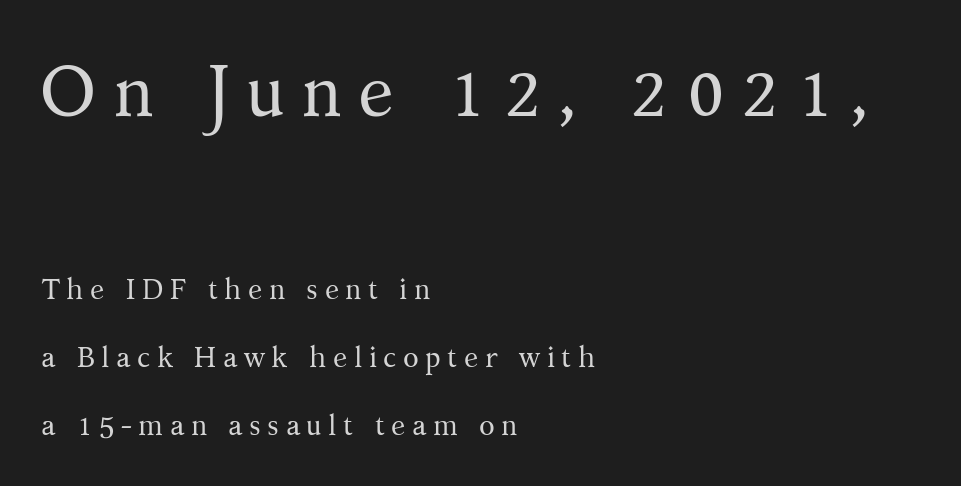
{"serif": "yes", "italic": "no", "bold": "no", "weight": "regular", "width": "normal", "stroke_contrast": "medium", "x_height": "medium", "monospaced": "no", "underline": "no", "align": "left", "line_spacing": "loose", "line_spacing_ratio": 2.33, "letter_spacing": "wide", "letter_spacing_em": 0.22, "larger_block": "first", "size_ratio": 2.52, "glyph_px": 73}
